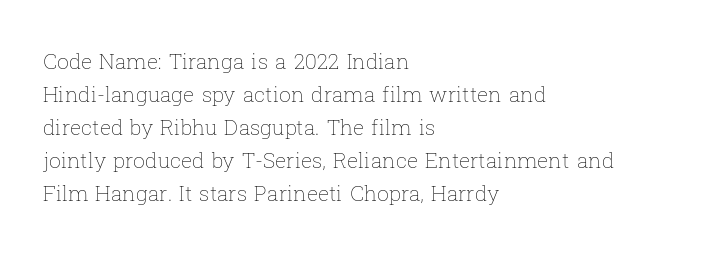
{"italic": "no", "bold": "no", "underline": "no", "align": "left", "line_spacing": "normal", "line_spacing_ratio": 1.57, "letter_spacing": "normal", "letter_spacing_em": 0.0, "glyph_px": 21}
